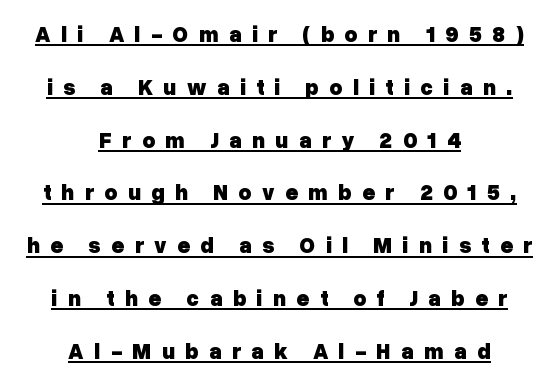
{"italic": "no", "bold": "yes", "underline": "yes", "align": "center", "line_spacing": "loose", "line_spacing_ratio": 2.4, "letter_spacing": "wide", "letter_spacing_em": 0.47, "glyph_px": 22}
